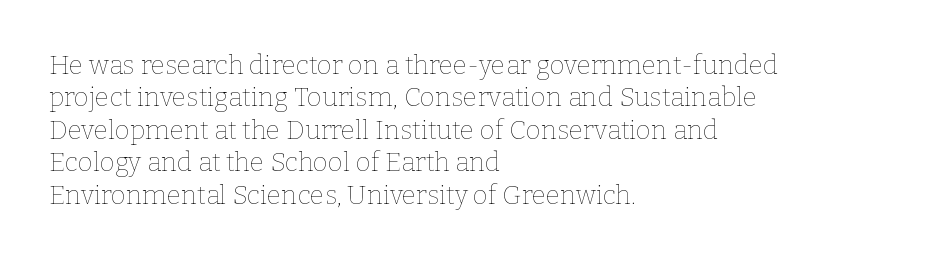
{"italic": "no", "bold": "no", "underline": "no", "align": "left", "line_spacing": "normal", "line_spacing_ratio": 1.25, "letter_spacing": "normal", "letter_spacing_em": 0.0, "glyph_px": 26}
